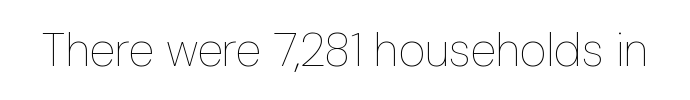
Underlining? Definitely not there. When letters stand straight like this, we call the style roman or upright. These glyphs show unthickened strokes, regular width or finer. Short note: letters normally spaced.
